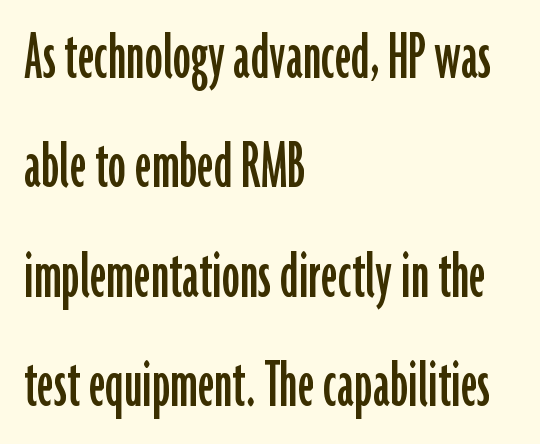
Character widths vary here, with narrow letters taking less room than wide ones. Does the leading feel generous? No, just average. It's the straight-up-and-down kind of type. Regarding serifs, this sample does without them. One-word summary of the alignment: left.
